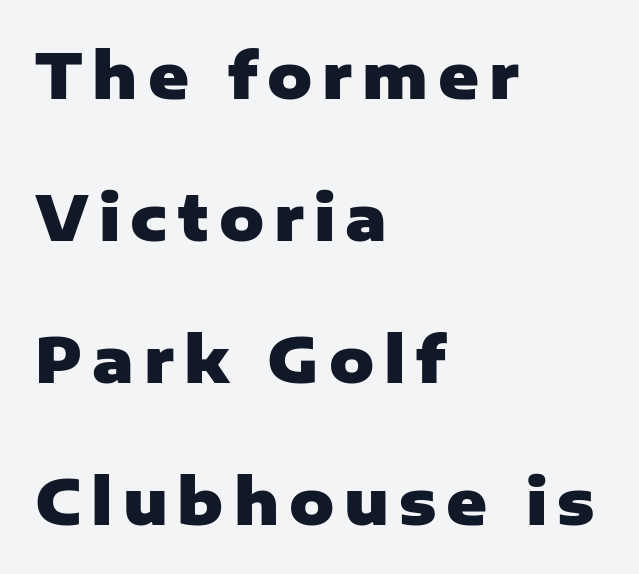
The image shows 62 px heavy sans-serif type, upright; set left-aligned, loose line spacing (2.29x), not underlined; low stroke contrast and a medium x-height.
